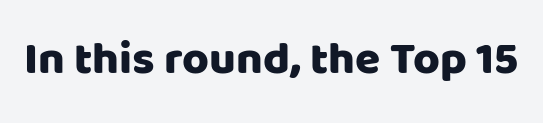
The image shows 46 px sans-serif type, upright; set normal letter spacing, not underlined; low stroke contrast and a large x-height.
